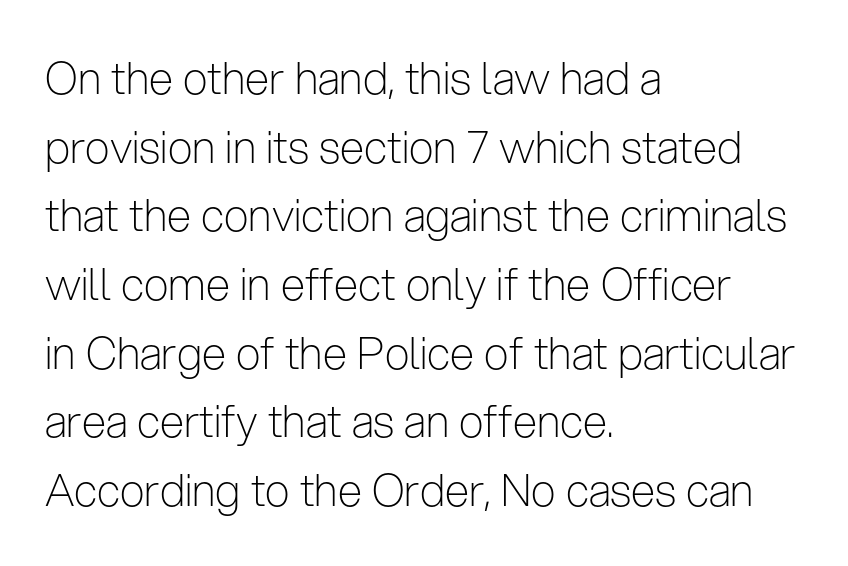
{"serif": "no", "italic": "no", "bold": "no", "weight": "light", "width": "condensed", "stroke_contrast": "low", "x_height": "medium", "monospaced": "no", "underline": "no", "align": "left", "line_spacing": "normal", "line_spacing_ratio": 1.56, "letter_spacing": "normal", "letter_spacing_em": 0.0, "glyph_px": 44}
